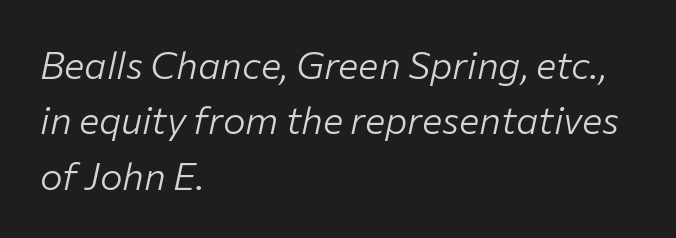
The image shows 38 px light type, italic (leaning right); set left-aligned, normal line spacing (1.46x), normal letter spacing, not underlined; low stroke contrast and a medium x-height.
